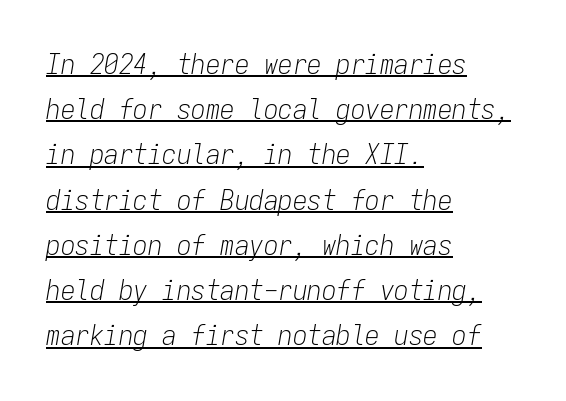
No extra tracking has been applied to these lines. Weight: regular or lighter. Note the uniform advance width — an 'i' takes as much space as an 'm'. Where is the straight margin? On the left. Does the lettering tilt? It does — this is italic. The passage shown stacks its lines at a standard gap.
